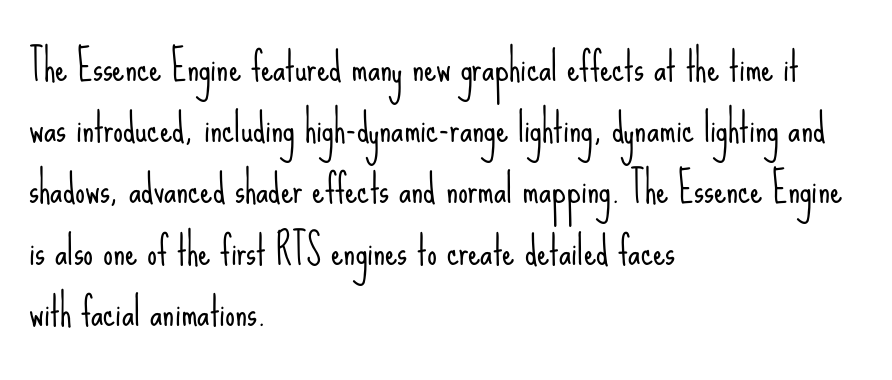
Look at the bottom of the vertical strokes: they stop flat, with no serifs. The baseline area is clear. On a weight scale, this lands at 450 or below. The rag falls on the right side of this text block. Do the characters align in a grid? No, the font is proportional.
